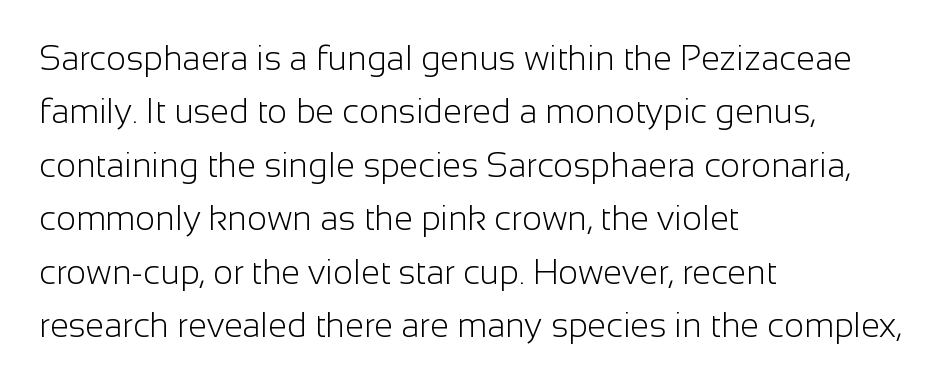
The image shows 34 px light sans-serif type, upright; set left-aligned, normal line spacing (1.57x), normal letter spacing, not underlined; low stroke contrast and a medium x-height.
